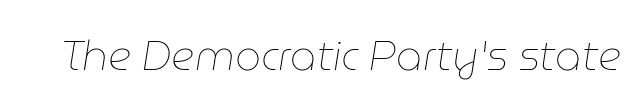
The image shows 41 px thin type, italic (leaning right); set normal letter spacing, not underlined; low stroke contrast and a medium x-height.
